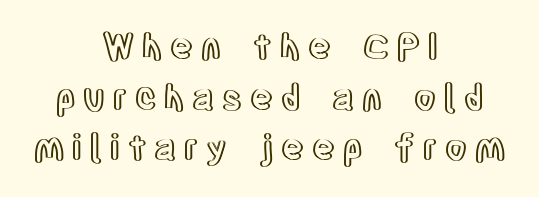
Nope, not italic — everything's standing straight. Look at the tracking — it's clearly loosened, letters drifting apart. Normally led — the rows are evenly, conventionally spaced. The passage shown is typed in a proportional face where columns would drift. Descender tails drop into unmarked territory.
